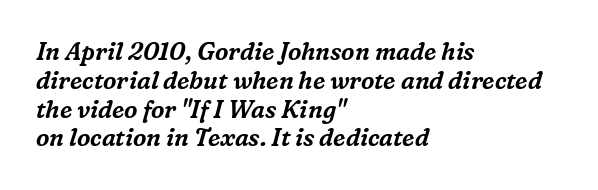
Q: Is the text italic (slanted)? A: Yes, it leans right by about 16 degrees.
Q: Is the text underlined? A: No.
Q: How is the paragraph aligned? A: Left-aligned.
Q: Is the spacing between letters normal or unusually wide? A: Normal.
